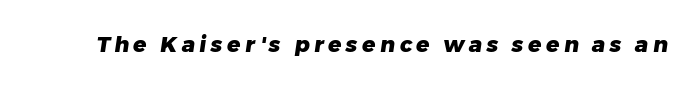
The image shows 22 px bold type; set unusually wide letter spacing (+0.2 em), not underlined.
